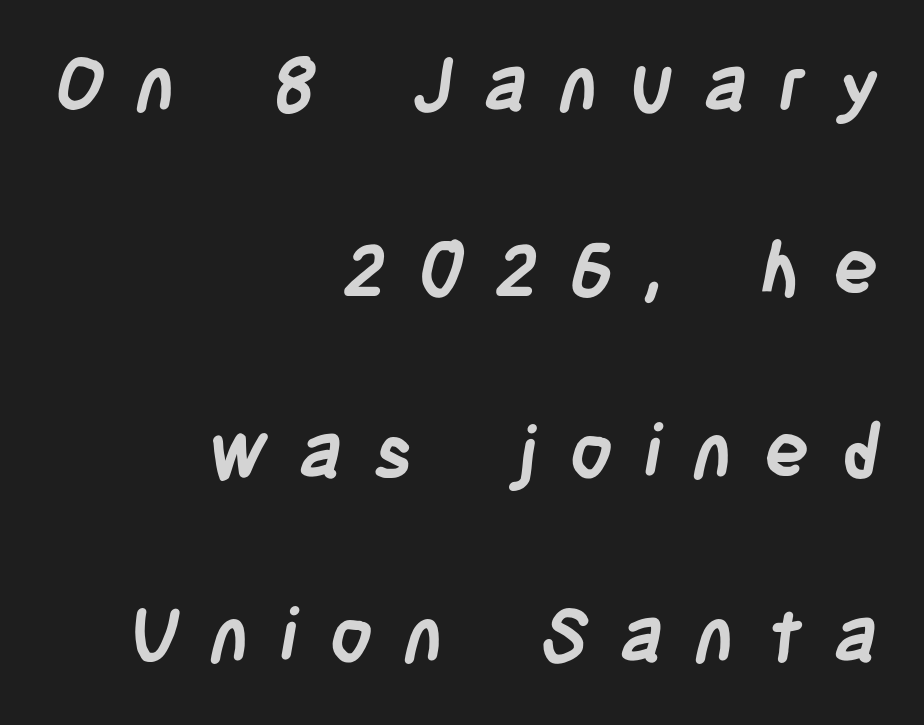
Q: Is the text bold? A: Yes.
Q: Is the typeface a serif or a sans-serif typeface? A: Sans-serif.
Q: Is the text underlined? A: No.
Q: How is the paragraph aligned? A: Right-aligned.
Q: Is the spacing between letters normal or unusually wide? A: Unusually wide.
Q: Is the spacing between lines tight, normal or loose? A: Loose.
Q: Width (condensed, normal, or wide)? A: Condensed.
Q: Stroke contrast? A: Low.
Q: x-height? A: Large.
Q: Monospaced? A: No.
